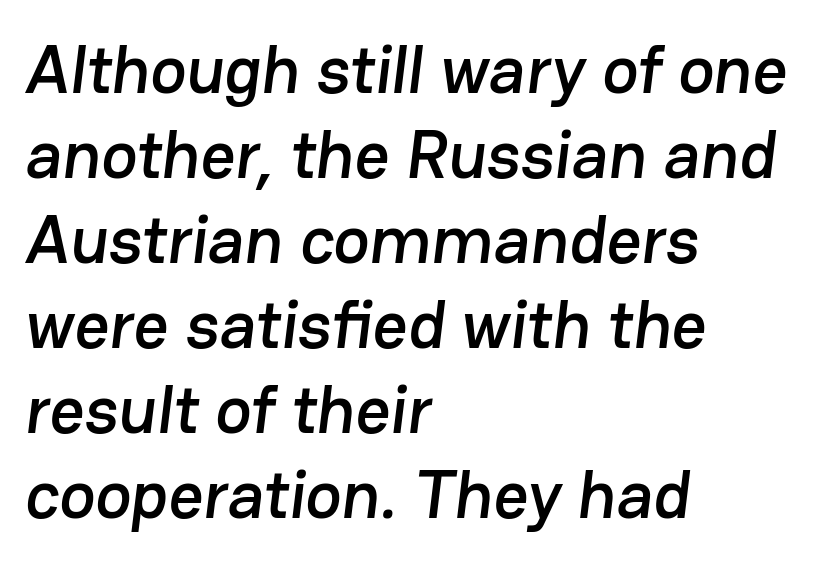
The image shows 68 px sans-serif type; set left-aligned, normal line spacing (1.25x), normal letter spacing, not underlined; low stroke contrast and a medium x-height.
